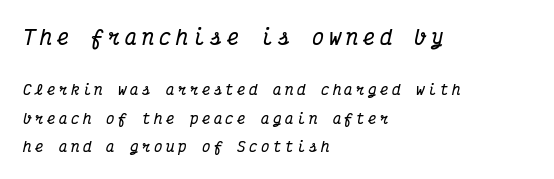
Q: Is the text bold? A: Yes.
Q: Is the text italic (slanted)? A: Yes, it leans right by about 12 degrees.
Q: Is the text underlined? A: No.
Q: How is the paragraph aligned? A: Left-aligned.
Q: Is the spacing between letters normal or unusually wide? A: Unusually wide.
Q: Is the spacing between lines tight, normal or loose? A: Loose.
Q: Which block of text is set in a larger size, the first (top) or the second (bottom)? A: The first (top) one.
